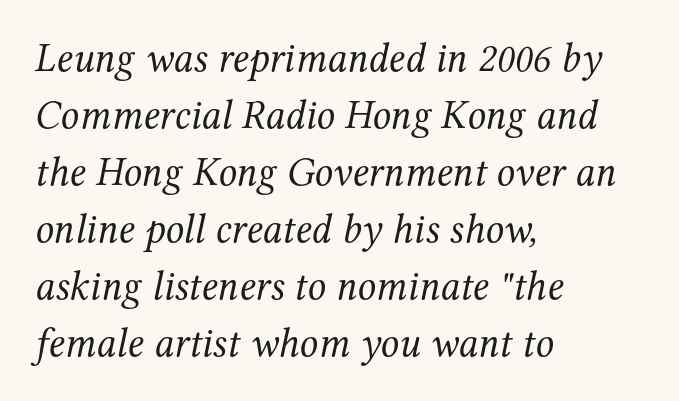
{"serif": "yes", "italic": "yes", "lean": "right", "slant_degrees": 12, "bold": "no", "weight": "regular", "width": "normal", "stroke_contrast": "medium", "x_height": "medium", "monospaced": "no", "underline": "no", "align": "left", "line_spacing": "normal", "line_spacing_ratio": 1.39, "letter_spacing": "normal", "letter_spacing_em": 0.0, "glyph_px": 41}
